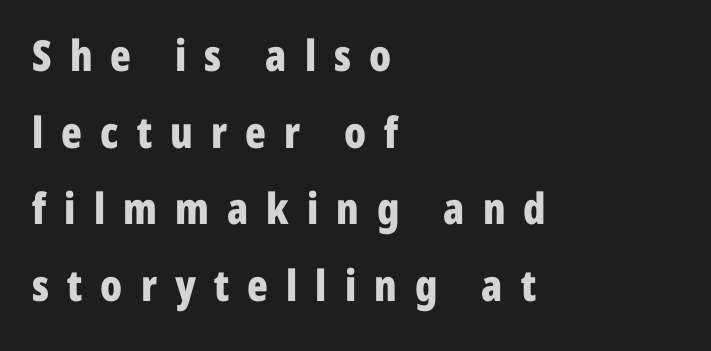
Q: Is the text bold? A: Yes.
Q: Is the text italic (slanted)? A: No, it is upright.
Q: Is the typeface a serif or a sans-serif typeface? A: Sans-serif.
Q: Is the text underlined? A: No.
Q: How is the paragraph aligned? A: Left-aligned.
Q: Is the spacing between letters normal or unusually wide? A: Unusually wide.
Q: Width (condensed, normal, or wide)? A: Condensed.
Q: Stroke contrast? A: Low.
Q: x-height? A: Medium.
Q: Monospaced? A: No.
